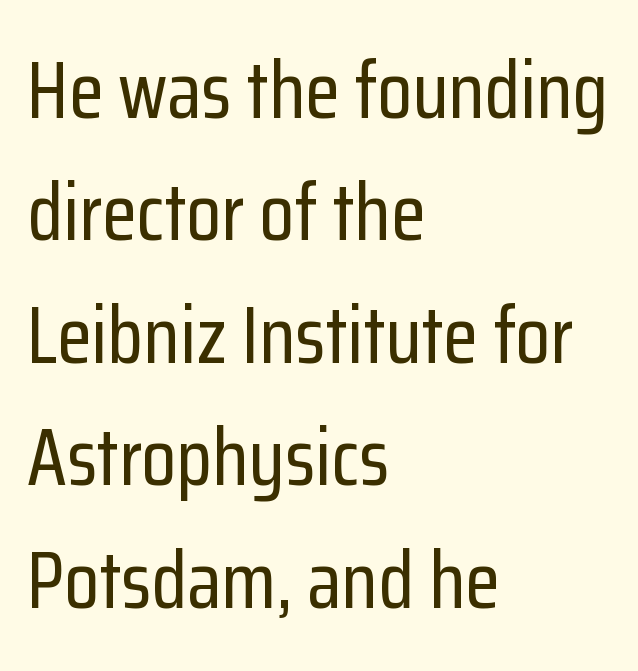
{"serif": "no", "italic": "no", "width": "condensed", "stroke_contrast": "low", "x_height": "medium", "monospaced": "no", "underline": "no", "align": "left", "line_spacing": "normal", "line_spacing_ratio": 1.53, "letter_spacing": "normal", "letter_spacing_em": 0.0, "glyph_px": 80}
